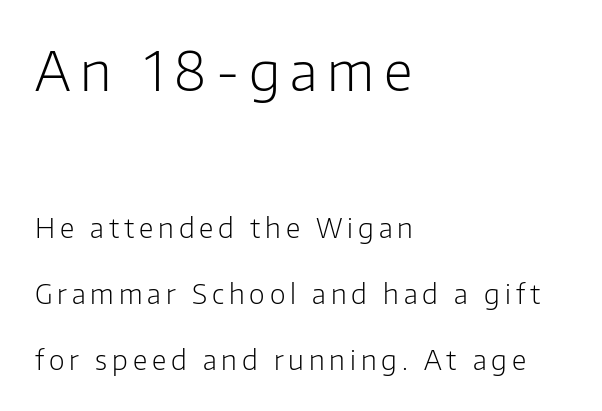
Q: Is the text bold? A: No.
Q: Is the text italic (slanted)? A: No, it is upright.
Q: Is the typeface a serif or a sans-serif typeface? A: Sans-serif.
Q: Is the text underlined? A: No.
Q: How is the paragraph aligned? A: Left-aligned.
Q: Is the spacing between lines tight, normal or loose? A: Loose.
Q: Which block of text is set in a larger size, the first (top) or the second (bottom)? A: The first (top) one.
Q: Width (condensed, normal, or wide)? A: Normal.
Q: Stroke contrast? A: Low.
Q: x-height? A: Medium.
Q: Monospaced? A: No.
